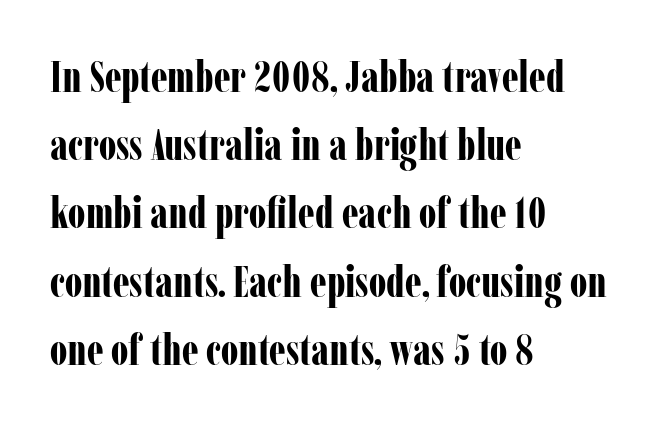
The image shows 44 px bold, condensed serif type, upright; set left-aligned, normal line spacing (1.55x), normal letter spacing, not underlined; low stroke contrast and a medium x-height.
